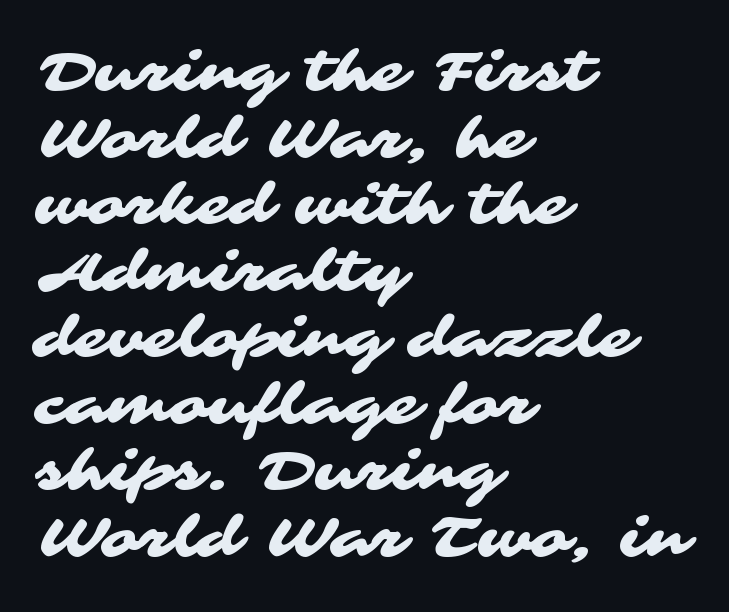
{"serif": "no", "width": "wide", "stroke_contrast": "medium", "x_height": "medium", "monospaced": "no", "underline": "no", "align": "left", "line_spacing_ratio": 1.21, "letter_spacing": "normal", "letter_spacing_em": 0.0, "glyph_px": 55}
